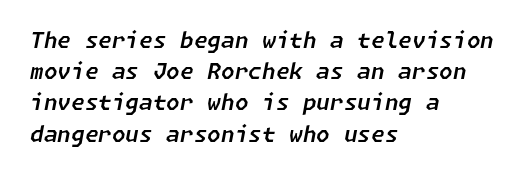
The image shows 22 px text type, italic (leaning right); set left-aligned, normal line spacing (1.42x), normal letter spacing, not underlined.
